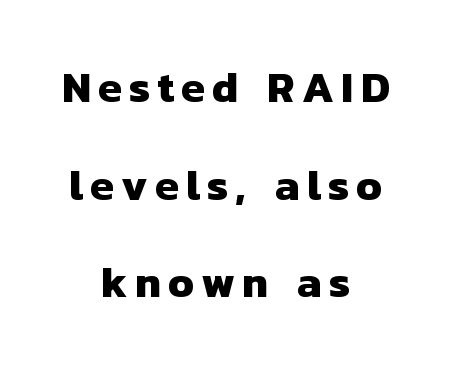
The image shows 43 px heavy sans-serif type; set centered, loose line spacing (2.27x), not underlined; low stroke contrast and a medium x-height.
